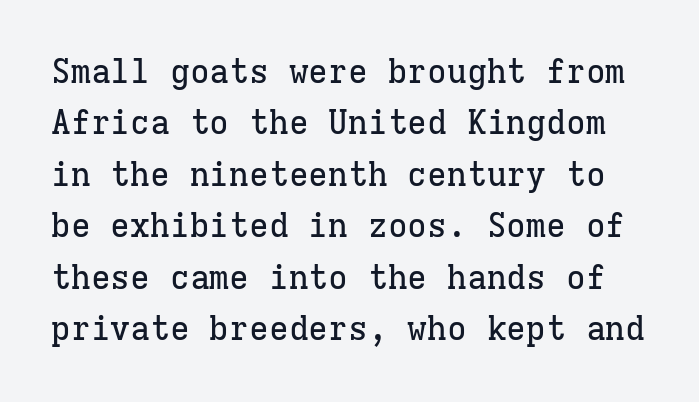
The image shows 33 px serif type, upright, monospaced; set normal line spacing (1.56x), normal letter spacing, not underlined; low stroke contrast and a medium x-height.
